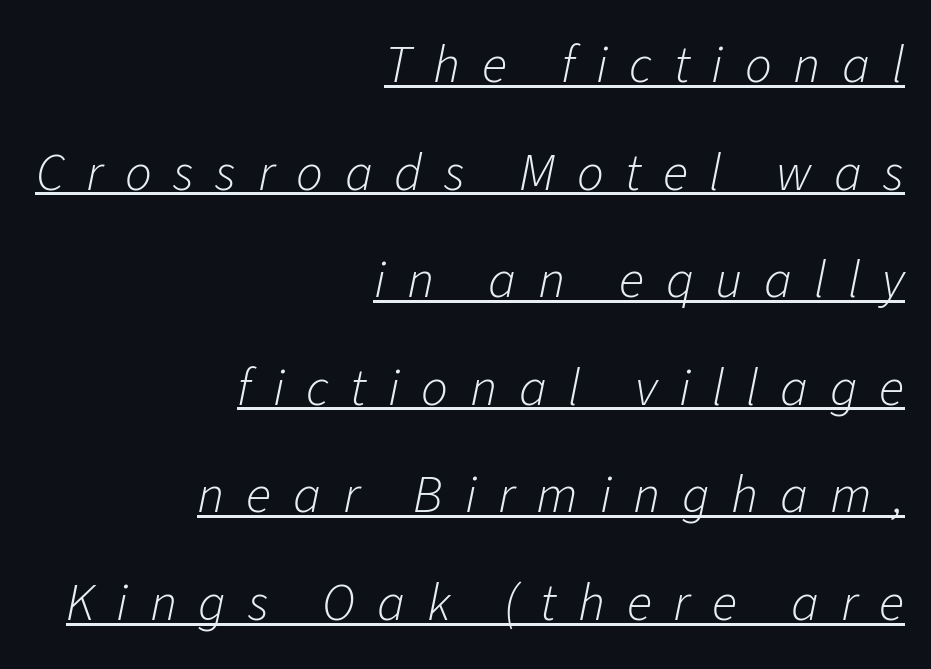
The image shows 53 px light type, italic (leaning right); set right-aligned, loose line spacing (2.03x), unusually wide letter spacing (+0.41 em), underlined; low stroke contrast and a medium x-height.
